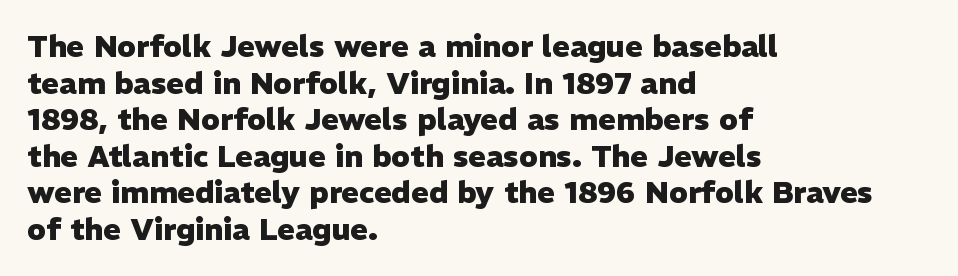
{"serif": "no", "italic": "no", "bold": "yes", "weight": "heavy", "width": "normal", "stroke_contrast": "low", "x_height": "medium", "monospaced": "no", "underline": "no", "align": "left", "line_spacing_ratio": 1.22, "letter_spacing": "normal", "letter_spacing_em": 0.0, "glyph_px": 30}
